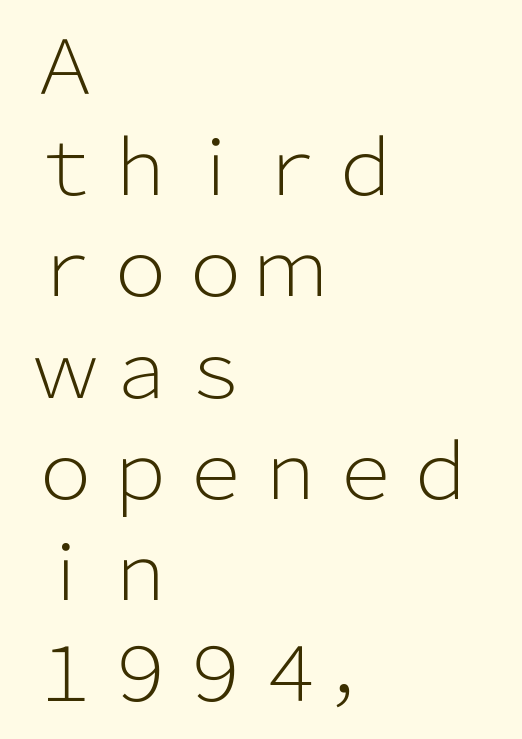
The image shows 75 px light sans-serif type, upright; set left-aligned, normal line spacing (1.35x), normal letter spacing, not underlined; low stroke contrast and a medium x-height.
